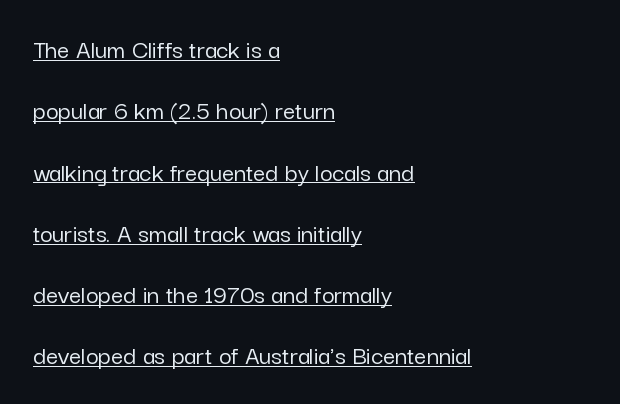
The image shows 27 px text type, upright; set left-aligned, loose line spacing (2.27x), normal letter spacing, underlined.
